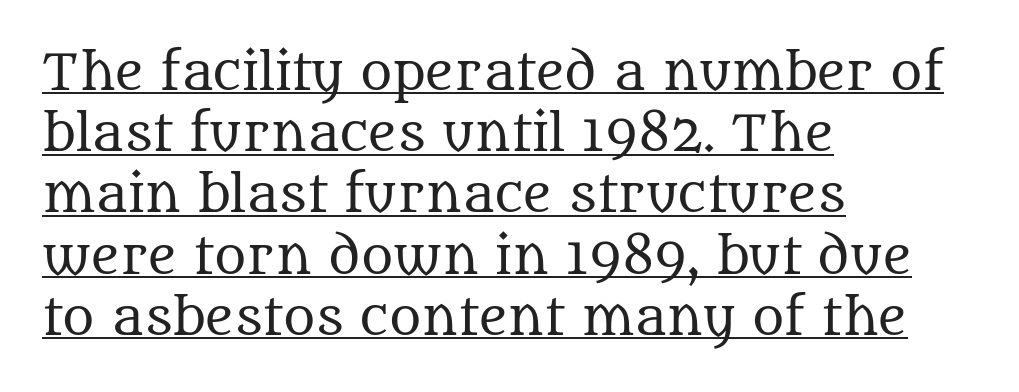
{"serif": "yes", "italic": "no", "bold": "no", "weight": "regular", "width": "normal", "stroke_contrast": "medium", "x_height": "large", "monospaced": "no", "underline": "yes", "align": "left", "line_spacing": "normal", "line_spacing_ratio": 1.25, "letter_spacing": "normal", "letter_spacing_em": 0.0, "glyph_px": 49}
